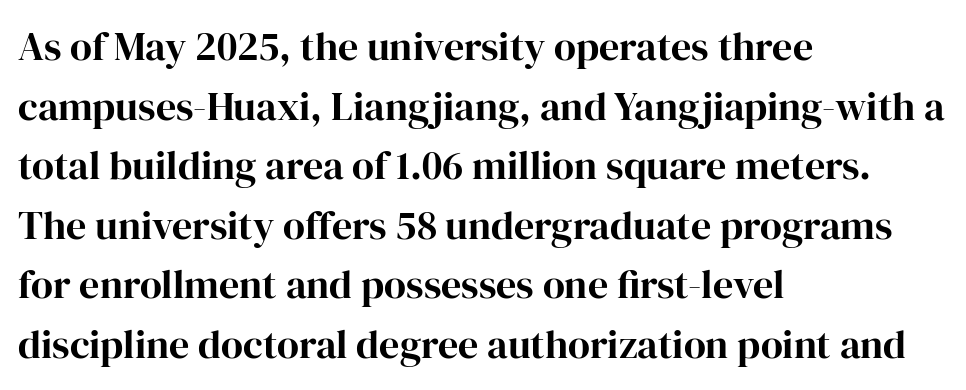
The image shows 40 px bold serif type, upright; set left-aligned, normal line spacing (1.49x), normal letter spacing, not underlined; high stroke contrast and a medium x-height.
